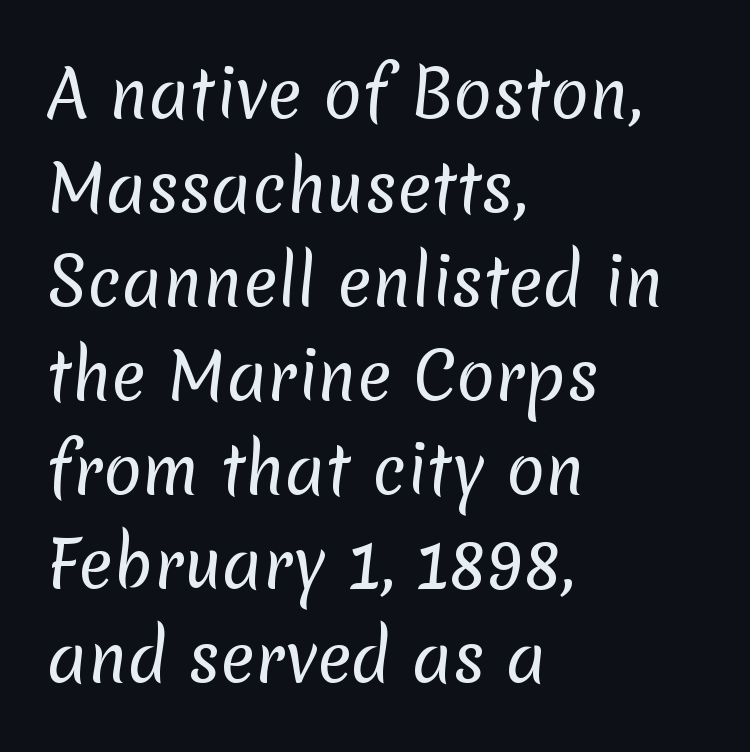
{"serif": "no", "bold": "no", "weight": "regular", "width": "normal", "stroke_contrast": "low", "x_height": "medium", "monospaced": "no", "underline": "no", "align": "left", "line_spacing": "normal", "line_spacing_ratio": 1.47, "letter_spacing": "normal", "letter_spacing_em": 0.0, "glyph_px": 64}
